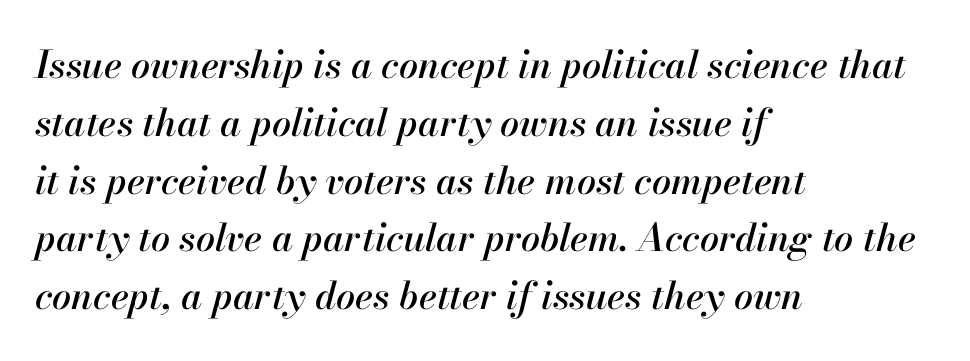
{"italic": "yes", "lean": "right", "slant_degrees": 13, "width": "normal", "stroke_contrast": "high", "x_height": "small", "monospaced": "no", "underline": "no", "align": "left", "line_spacing": "normal", "line_spacing_ratio": 1.52, "letter_spacing": "normal", "letter_spacing_em": 0.0, "glyph_px": 38}
